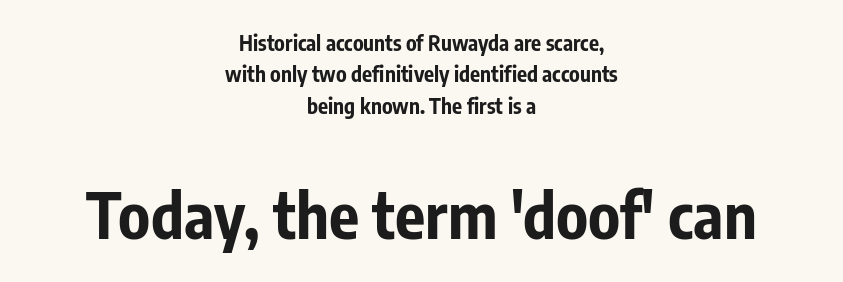
The image shows 63 px bold, condensed sans-serif type, upright; set centered, normal line spacing (1.5x), normal letter spacing, not underlined; the second (bottom) block is 3.0x larger; low stroke contrast and a medium x-height.
